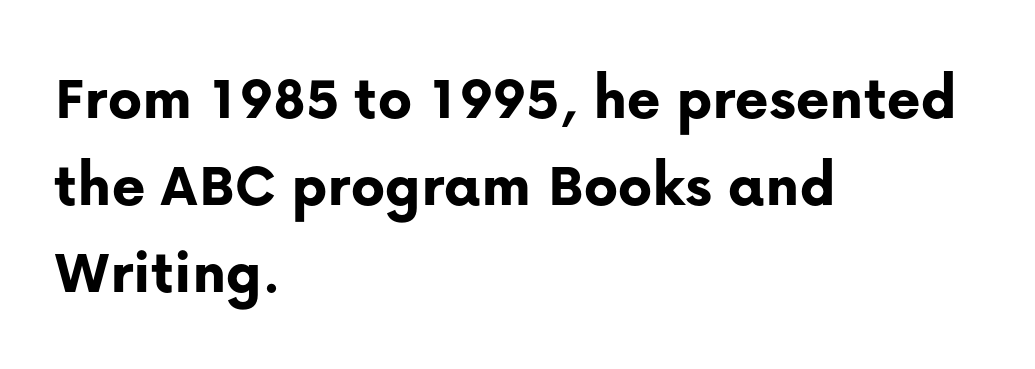
Q: Is the text bold? A: Yes.
Q: Is the text italic (slanted)? A: No, it is upright.
Q: Is the typeface a serif or a sans-serif typeface? A: Sans-serif.
Q: Is the text underlined? A: No.
Q: How is the paragraph aligned? A: Left-aligned.
Q: Is the spacing between letters normal or unusually wide? A: Normal.
Q: Is the spacing between lines tight, normal or loose? A: Normal.
Q: Width (condensed, normal, or wide)? A: Normal.
Q: Stroke contrast? A: Low.
Q: x-height? A: Medium.
Q: Monospaced? A: No.
